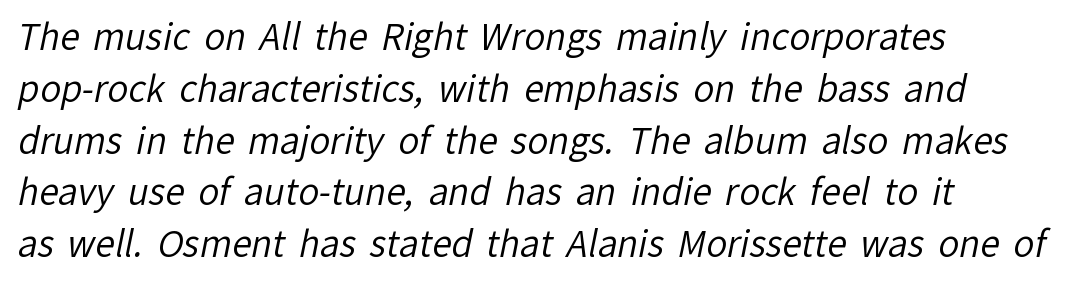
{"serif": "no", "bold": "no", "weight": "regular", "width": "normal", "stroke_contrast": "low", "x_height": "medium", "monospaced": "no", "underline": "no", "align": "left", "line_spacing": "normal", "line_spacing_ratio": 1.48, "letter_spacing": "normal", "letter_spacing_em": 0.0, "glyph_px": 35}
